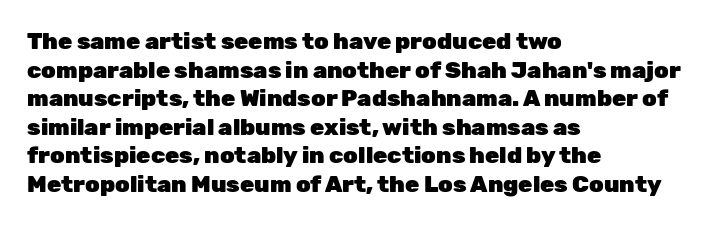
Q: Is the text bold? A: Yes.
Q: Is the text italic (slanted)? A: No, it is upright.
Q: Is the text underlined? A: No.
Q: How is the paragraph aligned? A: Left-aligned.
Q: Is the spacing between letters normal or unusually wide? A: Normal.
